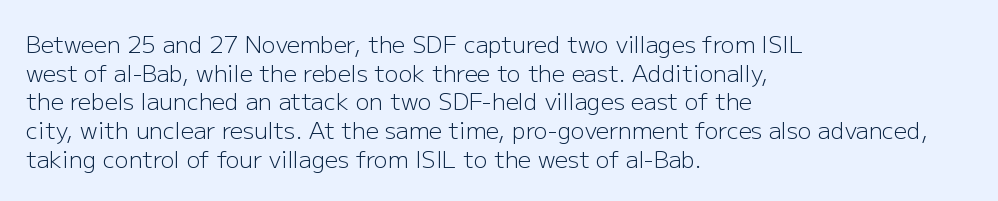
Q: Is the text bold? A: No.
Q: Is the text italic (slanted)? A: No, it is upright.
Q: Is the text underlined? A: No.
Q: How is the paragraph aligned? A: Left-aligned.
Q: Is the spacing between letters normal or unusually wide? A: Normal.
Q: Is the spacing between lines tight, normal or loose? A: Normal.
